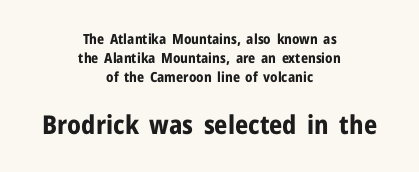
The strip under each line holds only bare page. This is the regular roman posture of the typeface. Vertically, the passage feels balanced, rows spaced as you'd expect. The letterforms sit shoulder to shoulder at normal distance. The emphasis by scale lands on block number two, below.
